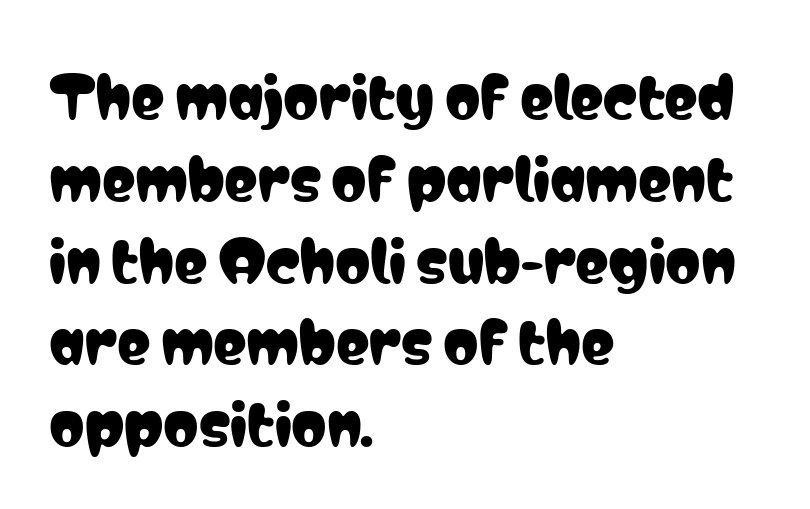
The image shows 56 px condensed sans-serif type, upright; set left-aligned, normal line spacing (1.46x), normal letter spacing, not underlined; low stroke contrast and a medium x-height.
